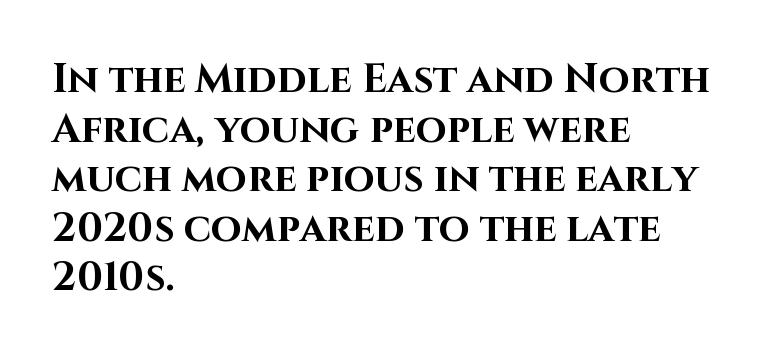
Q: Is the text bold? A: Yes.
Q: Is the text italic (slanted)? A: No, it is upright.
Q: Is the typeface a serif or a sans-serif typeface? A: Sans-serif.
Q: Is the text underlined? A: No.
Q: How is the paragraph aligned? A: Left-aligned.
Q: Is the spacing between letters normal or unusually wide? A: Normal.
Q: Width (condensed, normal, or wide)? A: Normal.
Q: Stroke contrast? A: High.
Q: x-height? A: Large.
Q: Monospaced? A: No.
